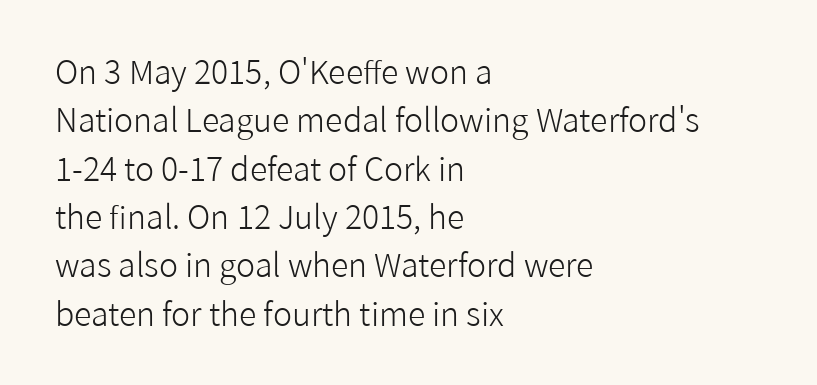
Q: Is the text bold? A: No.
Q: Is the text italic (slanted)? A: No, it is upright.
Q: Is the typeface a serif or a sans-serif typeface? A: Sans-serif.
Q: Is the text underlined? A: No.
Q: How is the paragraph aligned? A: Left-aligned.
Q: Is the spacing between letters normal or unusually wide? A: Normal.
Q: Is the spacing between lines tight, normal or loose? A: Normal.
Q: Width (condensed, normal, or wide)? A: Normal.
Q: Stroke contrast? A: Low.
Q: x-height? A: Medium.
Q: Monospaced? A: No.
